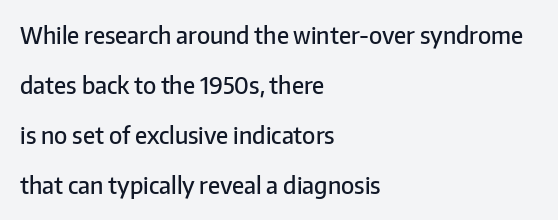
{"italic": "no", "bold": "semi", "underline": "no", "align": "left", "line_spacing": "loose", "line_spacing_ratio": 2.17, "letter_spacing": "normal", "letter_spacing_em": 0.0, "glyph_px": 23}
